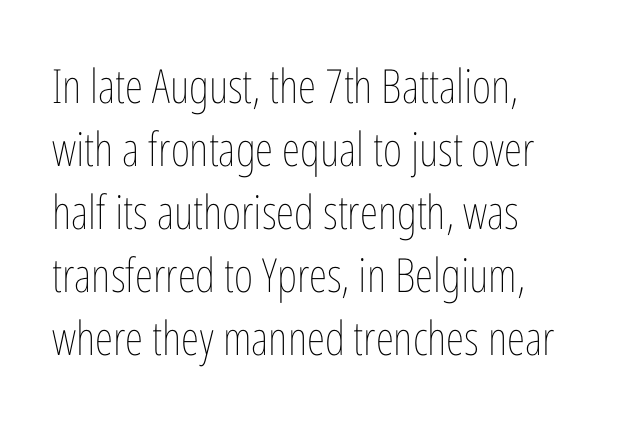
Descenders are the only things crossing below the line. The text block is weighted toward the left margin, trailing off unevenly rightward. Posture: upright roman. Summary of weight: not heavy and not bold.
